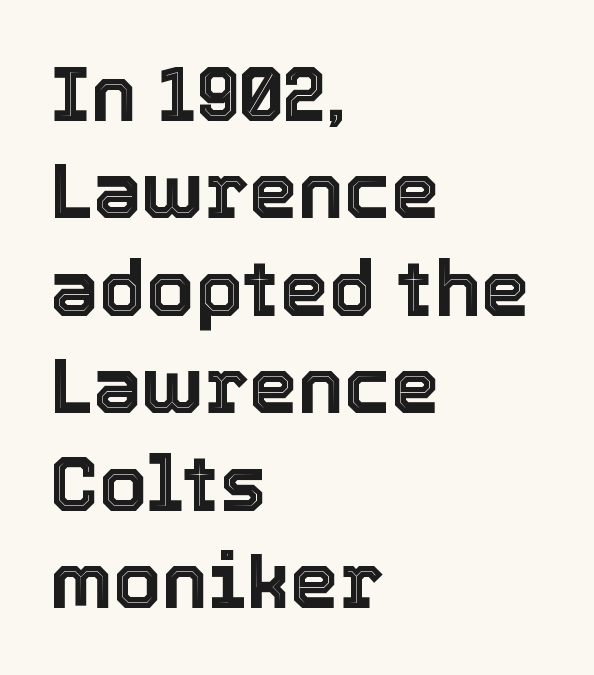
Q: Is the text italic (slanted)? A: No, it is upright.
Q: Is the text underlined? A: No.
Q: How is the paragraph aligned? A: Left-aligned.
Q: Is the spacing between letters normal or unusually wide? A: Normal.
Q: Is the spacing between lines tight, normal or loose? A: Normal.
Q: Width (condensed, normal, or wide)? A: Normal.
Q: x-height? A: Medium.
Q: Monospaced? A: No.
